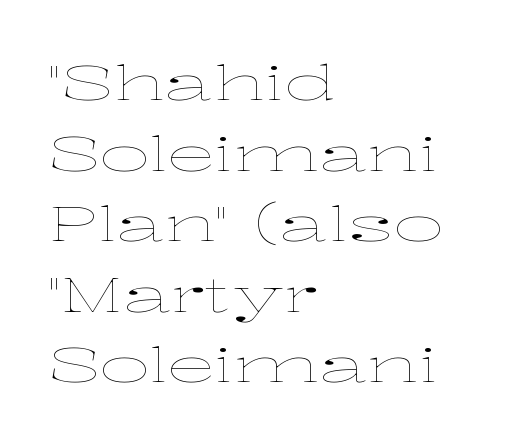
Q: Is the text bold? A: No.
Q: Is the text italic (slanted)? A: No, it is upright.
Q: Is the text underlined? A: No.
Q: How is the paragraph aligned? A: Left-aligned.
Q: Is the spacing between letters normal or unusually wide? A: Normal.
Q: Is the spacing between lines tight, normal or loose? A: Normal.
Q: Width (condensed, normal, or wide)? A: Wide.
Q: Stroke contrast? A: Low.
Q: x-height? A: Medium.
Q: Monospaced? A: No.
